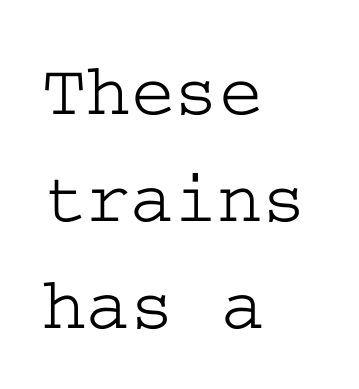
Q: Is the text italic (slanted)? A: No, it is upright.
Q: Is the typeface a serif or a sans-serif typeface? A: Serif.
Q: Is the text underlined? A: No.
Q: How is the paragraph aligned? A: Left-aligned.
Q: Is the spacing between letters normal or unusually wide? A: Normal.
Q: Is the spacing between lines tight, normal or loose? A: Normal.
Q: Width (condensed, normal, or wide)? A: Wide.
Q: Stroke contrast? A: Low.
Q: x-height? A: Medium.
